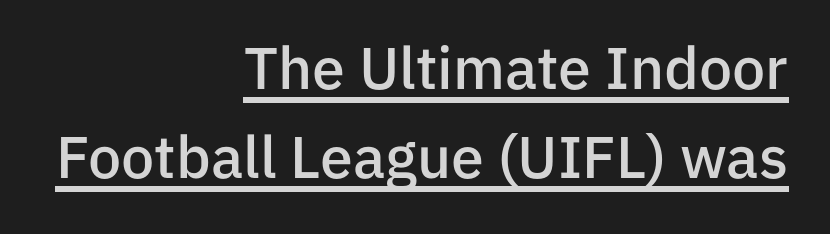
{"serif": "no", "italic": "no", "bold": "semi", "weight": "semibold", "width": "normal", "stroke_contrast": "low", "x_height": "medium", "monospaced": "no", "underline": "yes", "align": "right", "line_spacing": "normal", "line_spacing_ratio": 1.51, "letter_spacing": "normal", "letter_spacing_em": 0.0, "glyph_px": 59}
